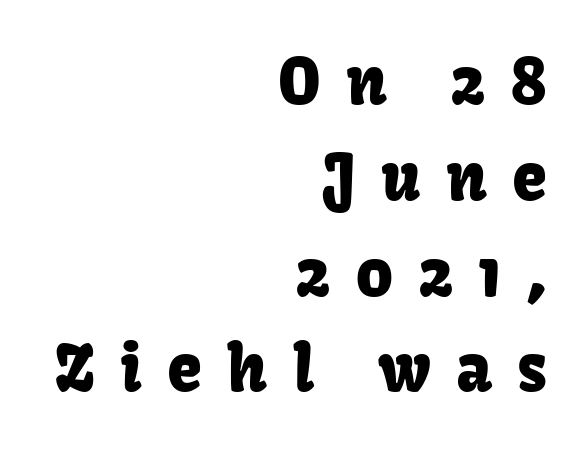
Q: Is the text italic (slanted)? A: No, it is upright.
Q: Is the typeface a serif or a sans-serif typeface? A: Sans-serif.
Q: Is the text underlined? A: No.
Q: How is the paragraph aligned? A: Right-aligned.
Q: Is the spacing between letters normal or unusually wide? A: Unusually wide.
Q: Is the spacing between lines tight, normal or loose? A: Normal.
Q: Width (condensed, normal, or wide)? A: Normal.
Q: Stroke contrast? A: Low.
Q: x-height? A: Medium.
Q: Monospaced? A: No.
